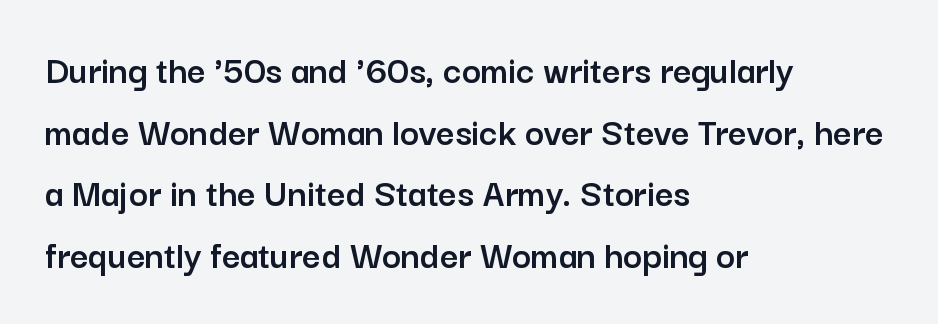
The image shows 40 px sans-serif type, upright; set left-aligned, normal line spacing (1.54x), normal letter spacing, not underlined; low stroke contrast and a medium x-height.
